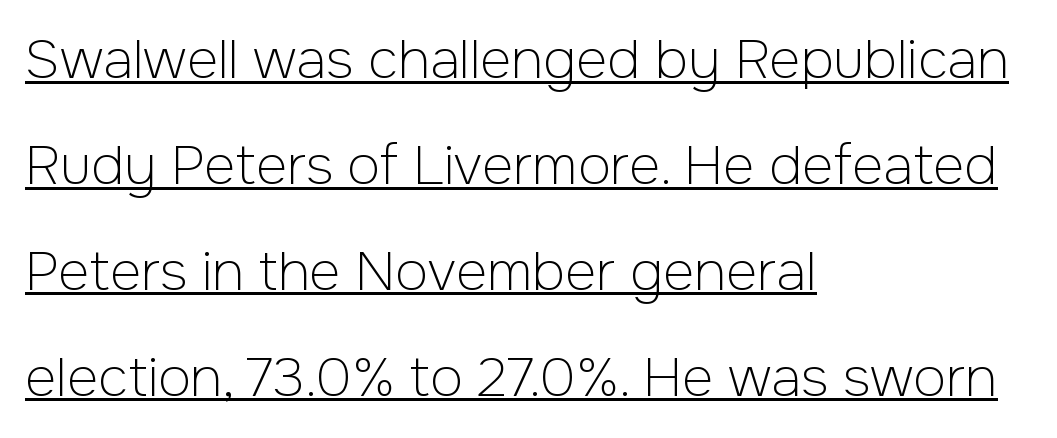
The line-height multiplier appears high, well above default. In terms of letterform style, serifs are entirely absent. Does the copy run flush right? No — it runs flush left. The typesetter has applied underlining to the passage shown. Posture: straight, roman, zero tilt.
